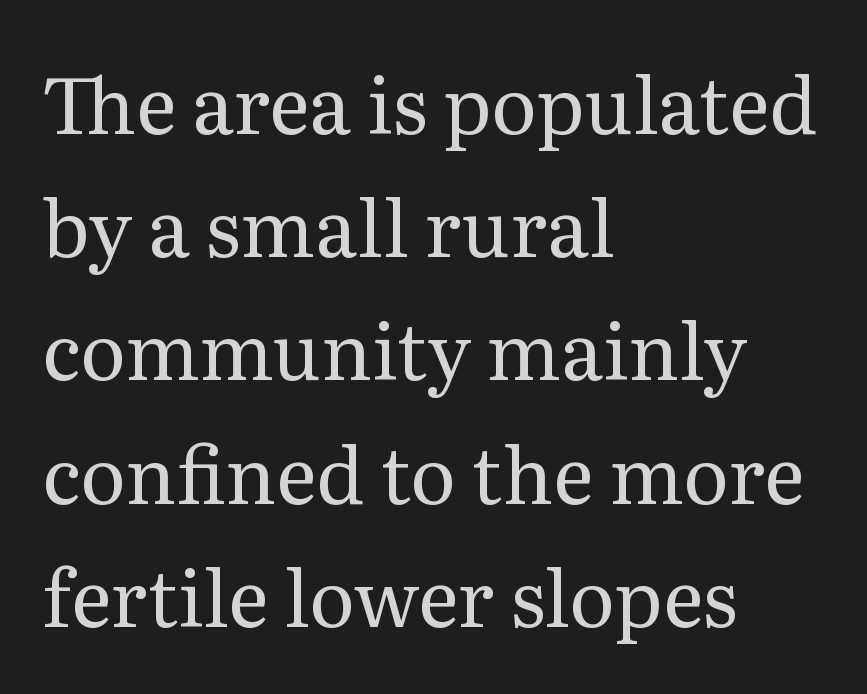
The image shows 78 px regular-weight serif type, upright; set left-aligned, normal line spacing (1.58x), normal letter spacing, not underlined; medium stroke contrast and a medium x-height.
